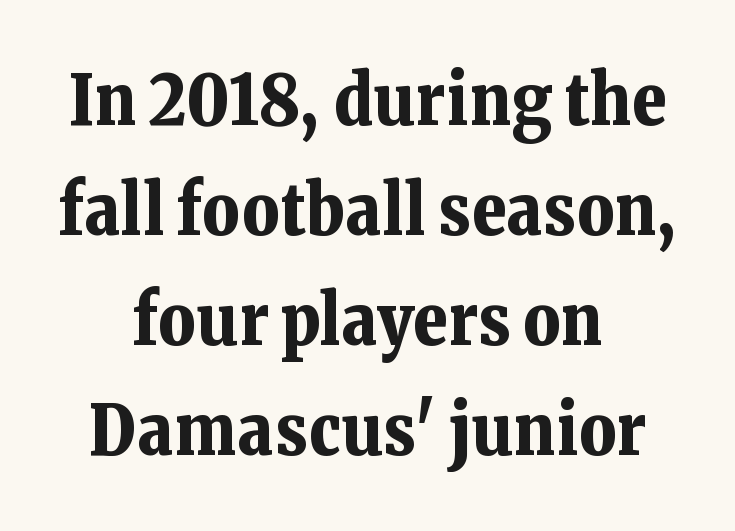
The lettering holds an erect, upright posture throughout. Line starts and ends both wander, symmetrically. Observe the serifs anchoring each vertical stroke in this sample. These words are printed bold, with thick strokes throughout. Students, observe: this is what conventionally led text looks like.
